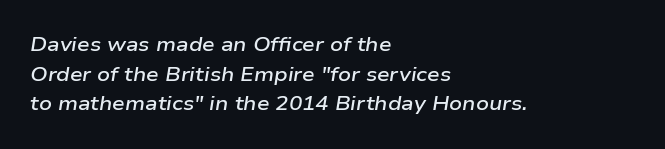
The image shows 20 px text type, italic (leaning right); set left-aligned, normal line spacing (1.48x), normal letter spacing, not underlined.
